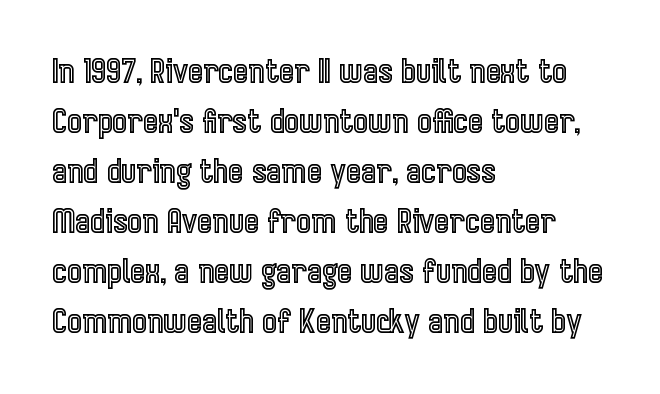
The image shows 32 px condensed type, upright; set left-aligned, normal line spacing (1.56x), normal letter spacing, not underlined; a medium x-height.
